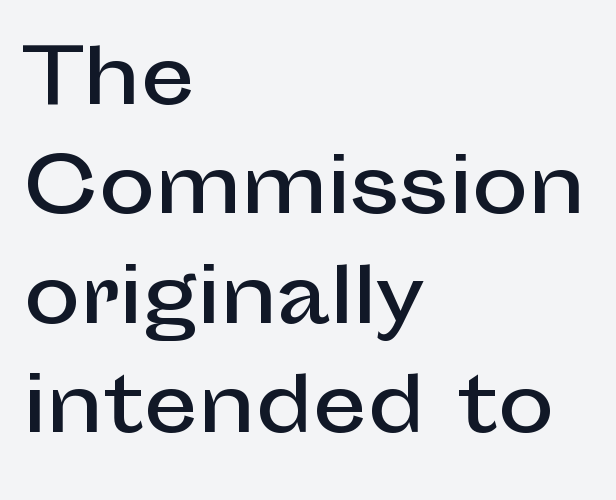
Q: Is the text italic (slanted)? A: No, it is upright.
Q: Is the typeface a serif or a sans-serif typeface? A: Sans-serif.
Q: Is the text underlined? A: No.
Q: How is the paragraph aligned? A: Left-aligned.
Q: Is the spacing between letters normal or unusually wide? A: Normal.
Q: Is the spacing between lines tight, normal or loose? A: Normal.
Q: Width (condensed, normal, or wide)? A: Normal.
Q: Stroke contrast? A: Low.
Q: x-height? A: Medium.
Q: Monospaced? A: No.
